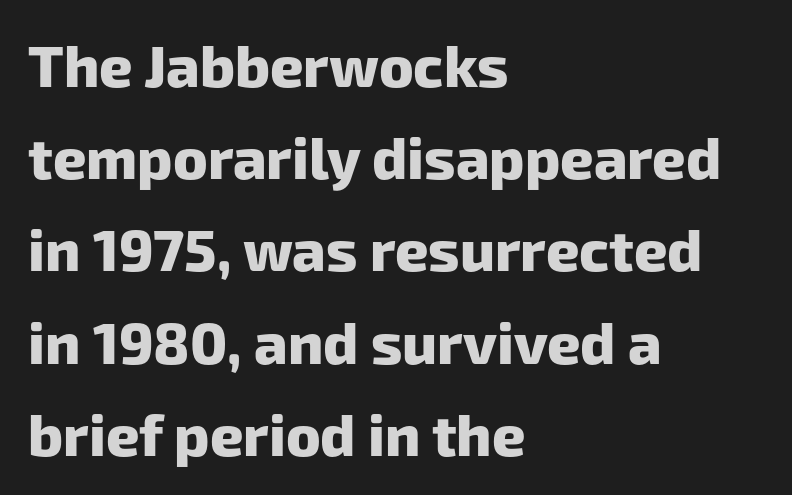
{"serif": "no", "bold": "yes", "weight": "heavy", "width": "normal", "stroke_contrast": "low", "x_height": "medium", "monospaced": "no", "underline": "no", "align": "left", "line_spacing": "normal", "line_spacing_ratio": 1.59, "letter_spacing": "normal", "letter_spacing_em": 0.0, "glyph_px": 58}
